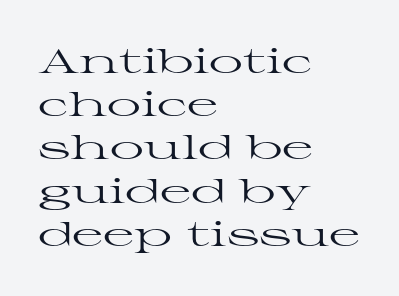
Q: Is the text bold? A: No.
Q: Is the text italic (slanted)? A: No, it is upright.
Q: Is the typeface a serif or a sans-serif typeface? A: Serif.
Q: Is the text underlined? A: No.
Q: How is the paragraph aligned? A: Left-aligned.
Q: Is the spacing between letters normal or unusually wide? A: Normal.
Q: Is the spacing between lines tight, normal or loose? A: Normal.
Q: Width (condensed, normal, or wide)? A: Wide.
Q: Stroke contrast? A: High.
Q: x-height? A: Medium.
Q: Monospaced? A: No.
